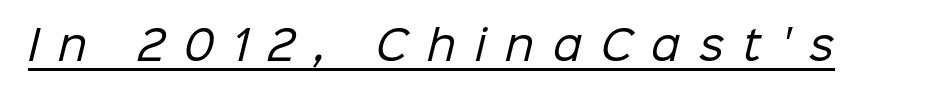
Is the stroke heavy? The answer is a plain regular-or-lighter. A continuous stroke trails under the words, as in a hyperlink. Here the designer chose a conventional face with non-uniform glyph widths. How are the letters spaced? Widely, with obvious added tracking.
